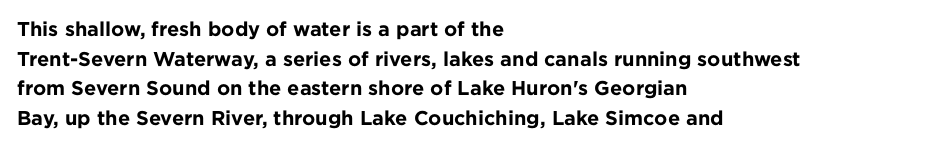
{"italic": "no", "bold": "yes", "underline": "no", "align": "left", "line_spacing": "normal", "line_spacing_ratio": 1.48, "letter_spacing": "normal", "letter_spacing_em": 0.0, "glyph_px": 20}
